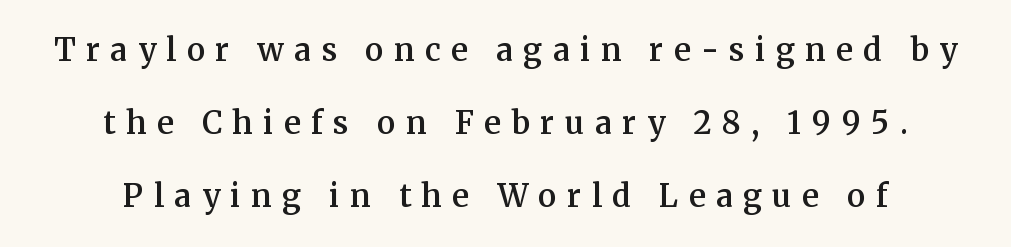
{"serif": "yes", "italic": "no", "bold": "semi", "weight": "semibold", "width": "normal", "stroke_contrast": "medium", "x_height": "medium", "monospaced": "no", "underline": "no", "align": "center", "line_spacing": "loose", "line_spacing_ratio": 2.36, "letter_spacing": "wide", "letter_spacing_em": 0.34, "glyph_px": 31}
